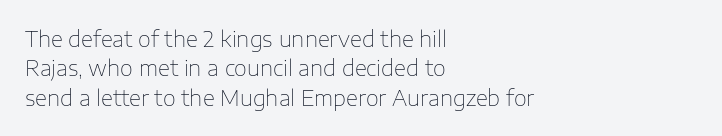
Q: Is the text bold? A: No.
Q: Is the text italic (slanted)? A: No, it is upright.
Q: Is the text underlined? A: No.
Q: How is the paragraph aligned? A: Left-aligned.
Q: Is the spacing between letters normal or unusually wide? A: Normal.
Q: Is the spacing between lines tight, normal or loose? A: Normal.
